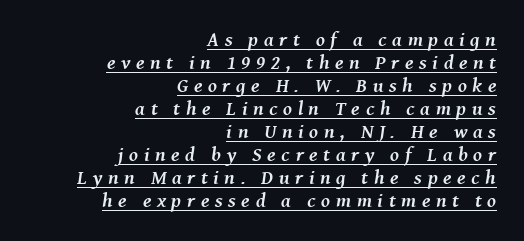
{"italic": "yes", "lean": "right", "slant_degrees": 8, "bold": "yes", "underline": "yes", "align": "right", "line_spacing": "tight", "line_spacing_ratio": 1.15, "letter_spacing": "wide", "letter_spacing_em": 0.28, "glyph_px": 20}
